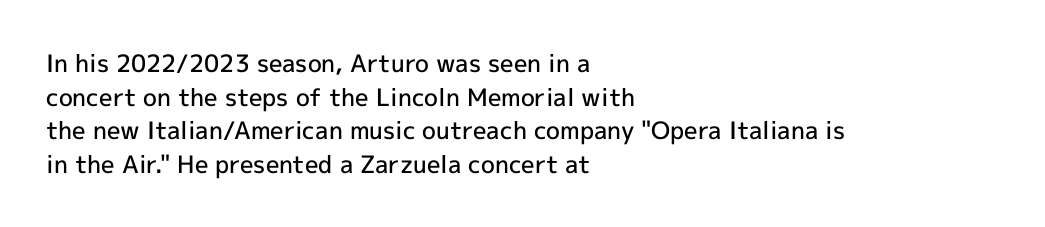
{"italic": "no", "bold": "semi", "underline": "no", "align": "left", "line_spacing": "normal", "line_spacing_ratio": 1.4, "letter_spacing": "normal", "letter_spacing_em": 0.0, "glyph_px": 24}
